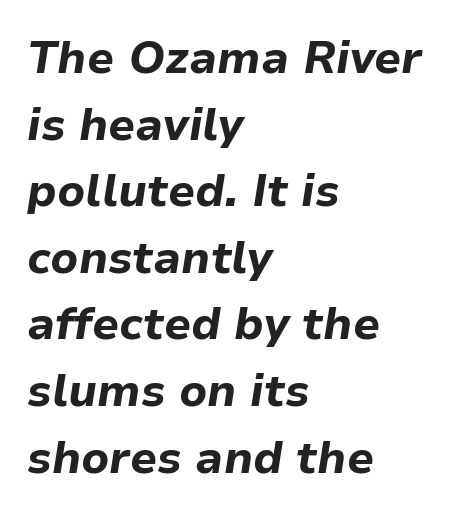
{"italic": "yes", "lean": "right", "slant_degrees": 9, "bold": "yes", "weight": "bold", "width": "normal", "stroke_contrast": "low", "x_height": "medium", "monospaced": "no", "underline": "no", "align": "left", "line_spacing": "normal", "line_spacing_ratio": 1.48, "letter_spacing": "normal", "letter_spacing_em": 0.0, "glyph_px": 45}
